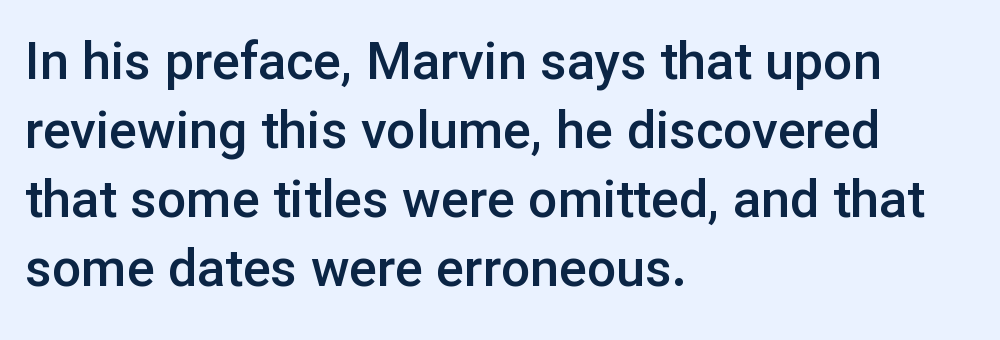
Q: Is the text bold? A: Semi-bold.
Q: Is the text italic (slanted)? A: No, it is upright.
Q: Is the typeface a serif or a sans-serif typeface? A: Sans-serif.
Q: Is the text underlined? A: No.
Q: How is the paragraph aligned? A: Left-aligned.
Q: Is the spacing between letters normal or unusually wide? A: Normal.
Q: Is the spacing between lines tight, normal or loose? A: Normal.
Q: Width (condensed, normal, or wide)? A: Normal.
Q: Stroke contrast? A: Low.
Q: x-height? A: Medium.
Q: Monospaced? A: No.
